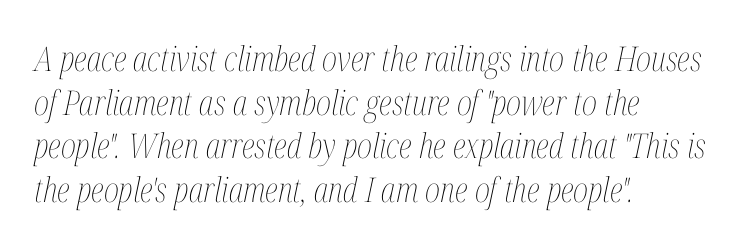
The line-height multiplier appears to be the usual default. Which margin do the lines hug? The left one — the right edge is uneven. The words here are not underlined. The typography opts for an oblique posture over an upright one. The characters are drawn with everyday or finer stroke widths. Character widths vary here, with narrow letters taking less room than wide ones.
